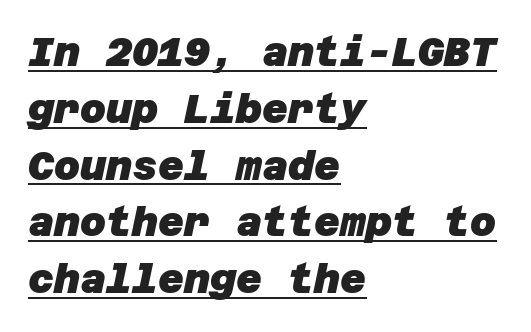
This block has exactly the height ordinary leading produces. The text block is weighted toward the left margin, trailing off unevenly rightward. The face used here appears with an underline applied. Strokes here are thick enough to call this a true bold. The glyphs in this specimen are sans serif.
